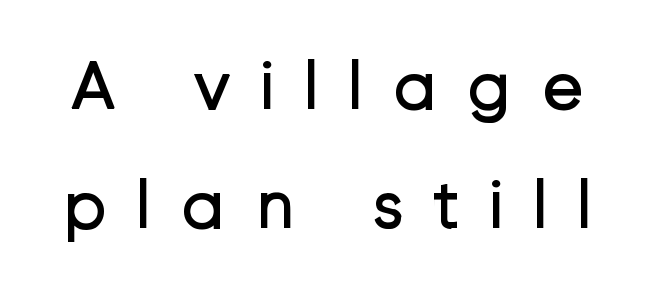
Nothing heavy about these letters — not bold at all. I'd call this a sans setting — the letters go barefoot. Is there much room between lines? A standard amount, neither cramped nor airy. The letters advance in unequal steps, a hallmark of proportional type. No word sits above an underline. Italic? Not at all — the glyphs are vertical.
